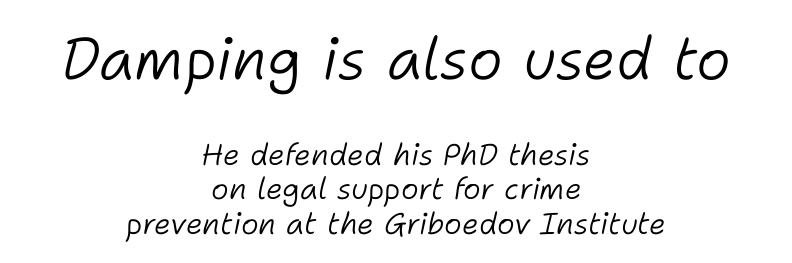
The image shows 59 px light type, italic (leaning right); set centered, line spacing 1.16x, normal letter spacing, not underlined; the first (top) block is 1.97x larger; low stroke contrast and a medium x-height.
